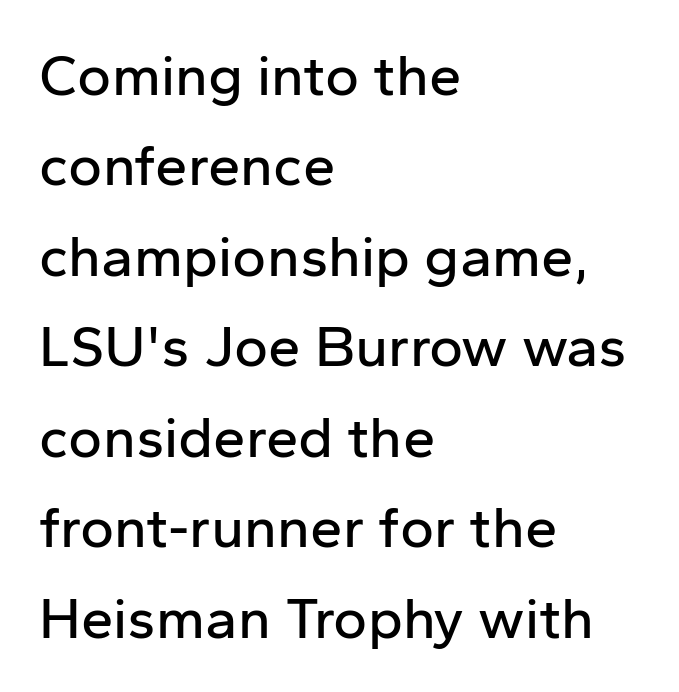
Q: Is the text italic (slanted)? A: No, it is upright.
Q: Is the typeface a serif or a sans-serif typeface? A: Sans-serif.
Q: Is the text underlined? A: No.
Q: How is the paragraph aligned? A: Left-aligned.
Q: Is the spacing between letters normal or unusually wide? A: Normal.
Q: Is the spacing between lines tight, normal or loose? A: Normal.
Q: Width (condensed, normal, or wide)? A: Normal.
Q: Stroke contrast? A: Low.
Q: x-height? A: Medium.
Q: Monospaced? A: No.
